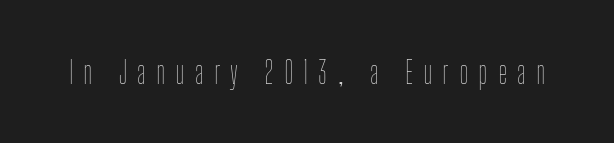
{"italic": "no", "bold": "no", "weight": "thin", "width": "condensed", "stroke_contrast": "low", "x_height": "medium", "monospaced": "no", "underline": "no", "letter_spacing": "wide", "letter_spacing_em": 0.31, "glyph_px": 32}
